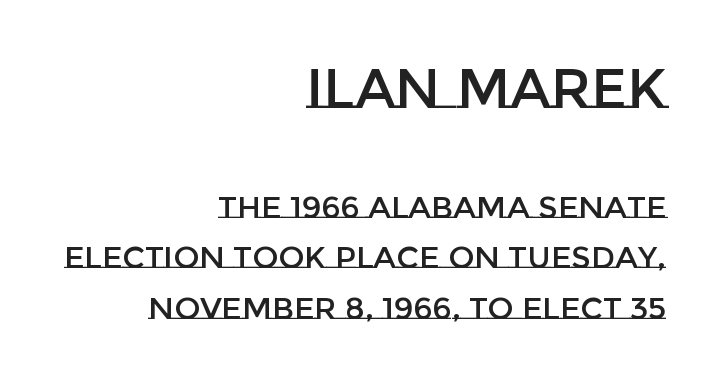
{"italic": "no", "width": "normal", "stroke_contrast": "low", "x_height": "large", "monospaced": "no", "underline": "no", "align": "right", "line_spacing": "normal", "line_spacing_ratio": 1.62, "letter_spacing": "normal", "letter_spacing_em": 0.0, "larger_block": "first", "size_ratio": 1.77, "glyph_px": 55}
